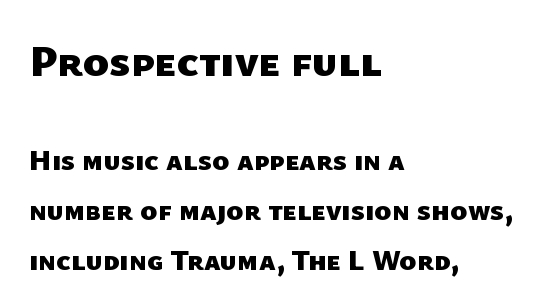
The initial chunk of copy outweighs the following chunk in type size. Short note: letters normally spaced. This sample is left-justified, so line endings fall wherever the words run out. Summary of weight: heavy, a full bold.
